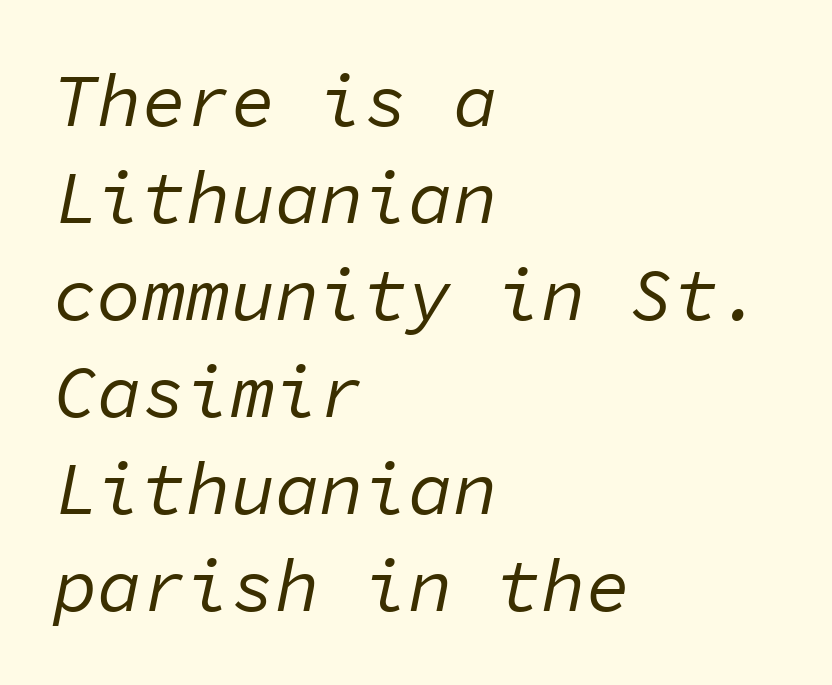
Q: Is the text bold? A: No.
Q: Is the text italic (slanted)? A: Yes, it leans right by about 11 degrees.
Q: Is the text underlined? A: No.
Q: How is the paragraph aligned? A: Left-aligned.
Q: Is the spacing between letters normal or unusually wide? A: Normal.
Q: Is the spacing between lines tight, normal or loose? A: Normal.
Q: Width (condensed, normal, or wide)? A: Normal.
Q: Stroke contrast? A: Low.
Q: x-height? A: Medium.
Q: Monospaced? A: Yes.
